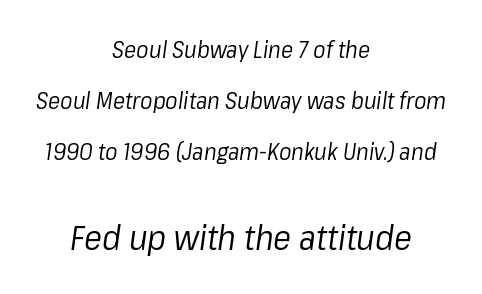
{"italic": "yes", "lean": "right", "slant_degrees": 8, "bold": "no", "weight": "regular", "width": "normal", "stroke_contrast": "low", "x_height": "medium", "monospaced": "no", "underline": "no", "align": "center", "line_spacing": "loose", "line_spacing_ratio": 2.22, "letter_spacing": "normal", "letter_spacing_em": 0.0, "larger_block": "second", "size_ratio": 1.48, "glyph_px": 34}
